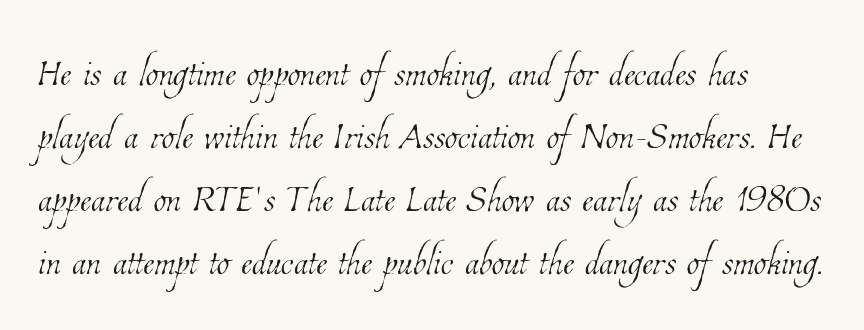
The image shows 52 px thin, condensed type; set line spacing 1.21x, normal letter spacing, not underlined; low stroke contrast and a medium x-height.
